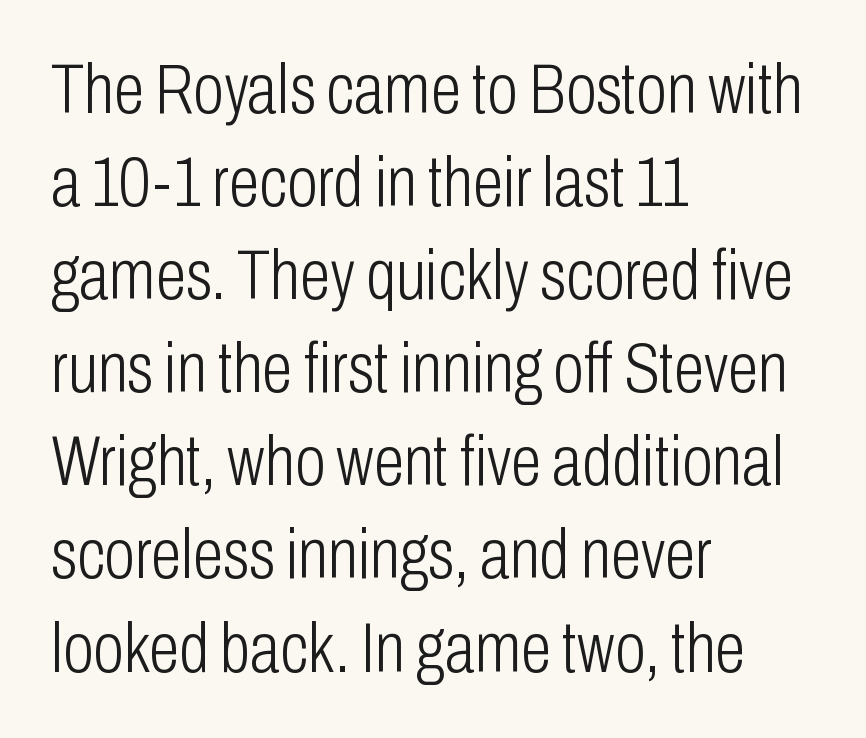
{"serif": "no", "italic": "no", "bold": "no", "weight": "light", "width": "condensed", "stroke_contrast": "low", "x_height": "medium", "monospaced": "no", "underline": "no", "align": "left", "line_spacing": "normal", "line_spacing_ratio": 1.33, "letter_spacing": "normal", "letter_spacing_em": 0.0, "glyph_px": 70}
